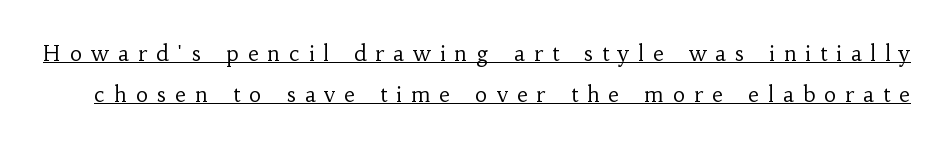
Q: Is the text bold? A: No.
Q: Is the text italic (slanted)? A: No, it is upright.
Q: Is the text underlined? A: Yes.
Q: Is the spacing between letters normal or unusually wide? A: Unusually wide.
Q: Is the spacing between lines tight, normal or loose? A: Loose.
